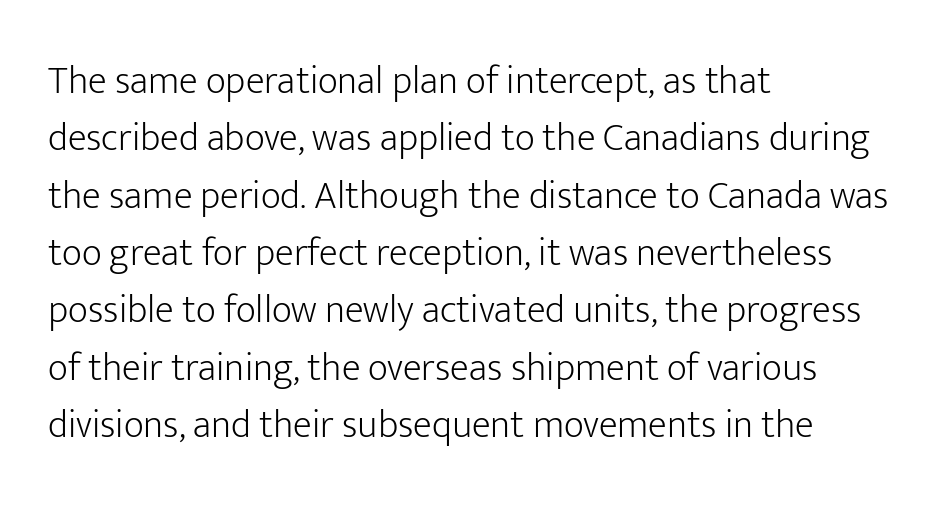
The image shows 39 px light sans-serif type, upright; set left-aligned, normal line spacing (1.47x), normal letter spacing, not underlined; low stroke contrast and a medium x-height.
